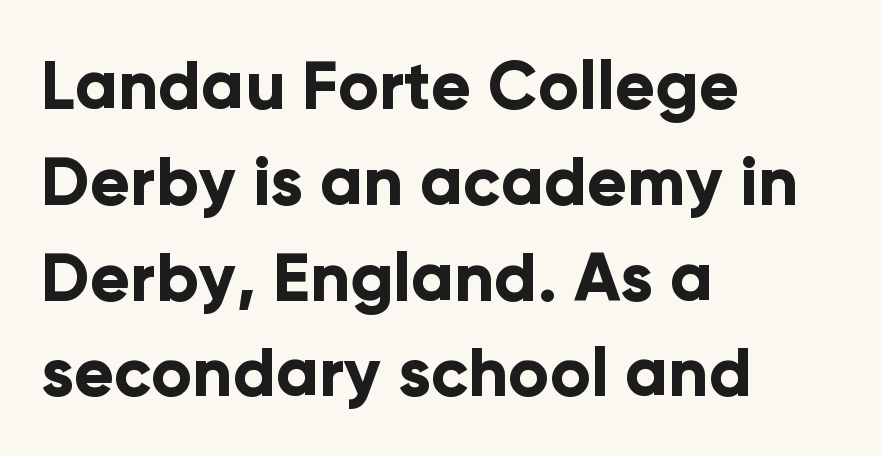
{"serif": "no", "italic": "no", "bold": "yes", "weight": "bold", "width": "normal", "stroke_contrast": "low", "x_height": "medium", "monospaced": "no", "underline": "no", "align": "left", "line_spacing": "normal", "line_spacing_ratio": 1.43, "letter_spacing": "normal", "letter_spacing_em": 0.0, "glyph_px": 67}
